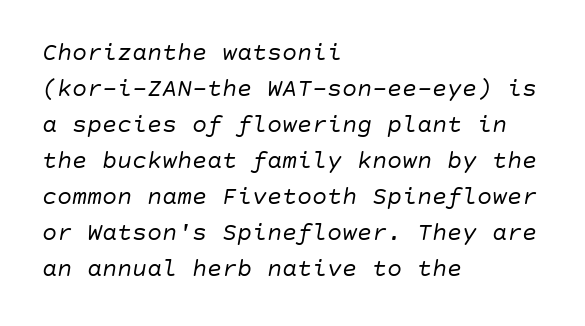
Slanted lettering throughout. A light-to-regular cut is what we see here. One glance says typical: line gaps are just what's usual. This rendering features lettering with no underline. Horizontal alignment here is leftward, the default for most running prose.
